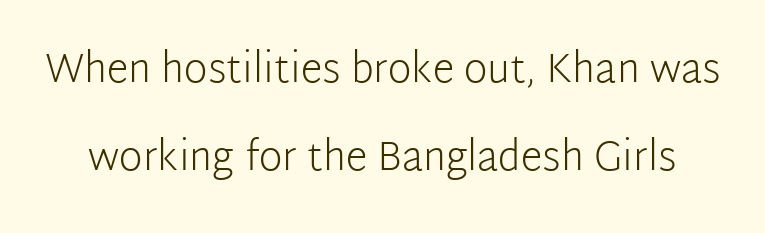
Q: Is the text bold? A: No.
Q: Is the text italic (slanted)? A: No, it is upright.
Q: Is the typeface a serif or a sans-serif typeface? A: Sans-serif.
Q: Is the text underlined? A: No.
Q: Is the spacing between letters normal or unusually wide? A: Normal.
Q: Is the spacing between lines tight, normal or loose? A: Loose.
Q: Width (condensed, normal, or wide)? A: Normal.
Q: Stroke contrast? A: Low.
Q: x-height? A: Medium.
Q: Monospaced? A: No.
